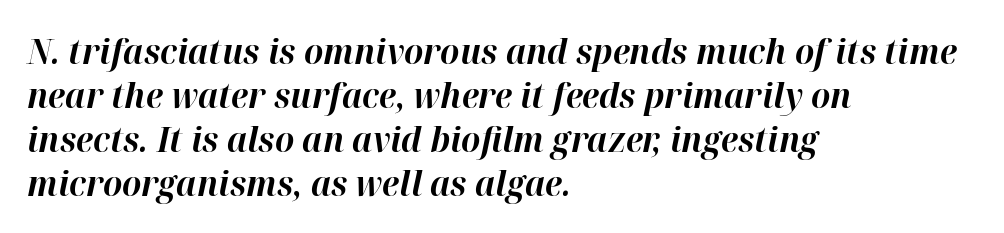
{"italic": "yes", "lean": "right", "slant_degrees": 12, "bold": "yes", "weight": "bold", "width": "normal", "stroke_contrast": "high", "x_height": "medium", "monospaced": "no", "underline": "no", "align": "left", "line_spacing": "normal", "line_spacing_ratio": 1.29, "letter_spacing": "normal", "letter_spacing_em": 0.0, "glyph_px": 34}
